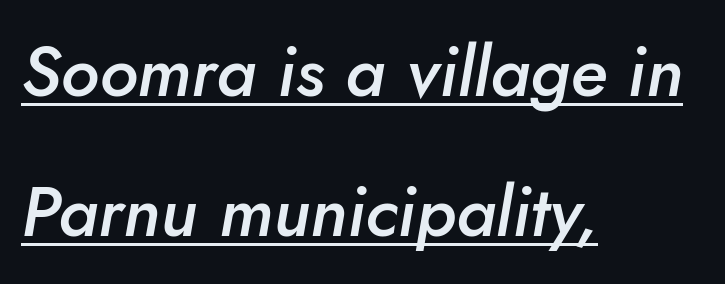
{"italic": "yes", "lean": "right", "slant_degrees": 10, "bold": "semi", "weight": "semibold", "width": "normal", "stroke_contrast": "low", "x_height": "small", "monospaced": "no", "underline": "yes", "align": "left", "line_spacing": "loose", "line_spacing_ratio": 2.0, "letter_spacing": "normal", "letter_spacing_em": 0.0, "glyph_px": 70}
